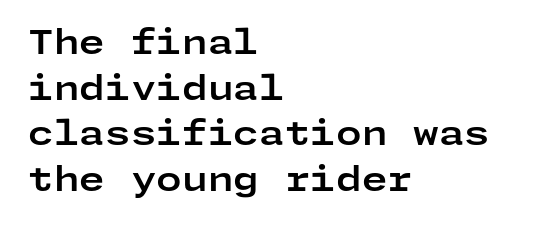
Observe the ordinary spacing: letters are neighbours, not strangers. Every letter is thick-stroked: bold, no question. The lines are quadded left. A typesetter would mark this as roman, not italic. The typeface chosen for these lines omits serifs. The space directly below the letters is spotless.
